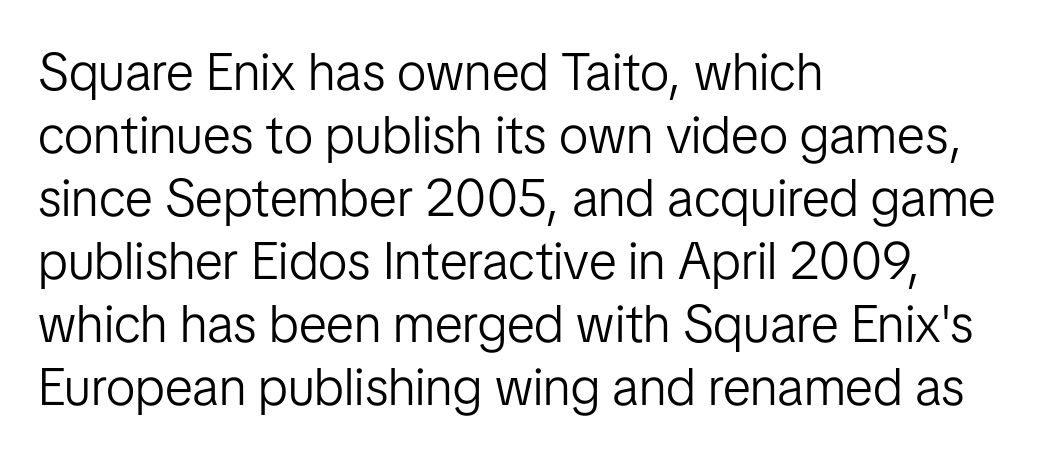
The ragged edge is on the right, which tells us the setting is flush left. The gap between lines stays unmarked. This sample uses plain, unmodified letter spacing. The rendering uses natural spacing where letterforms have individual widths.
